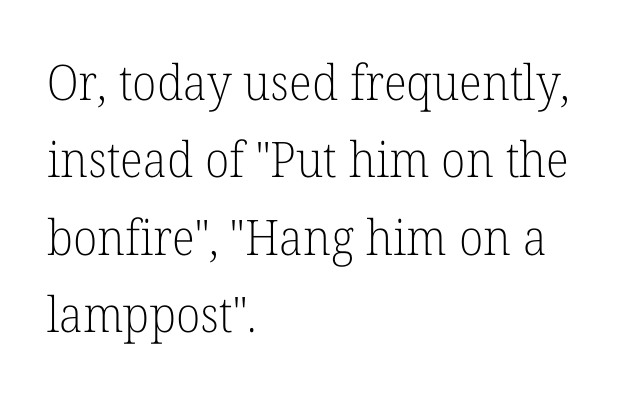
Reading down the block, your eye returns to a fixed left position each line. Note the varied advance widths — an 'i' is clearly narrower than an 'm'. The foot of each line stays bare and open. The line-height multiplier appears to be the usual default. Tall strokes in this sample are plumb rather than angled.
